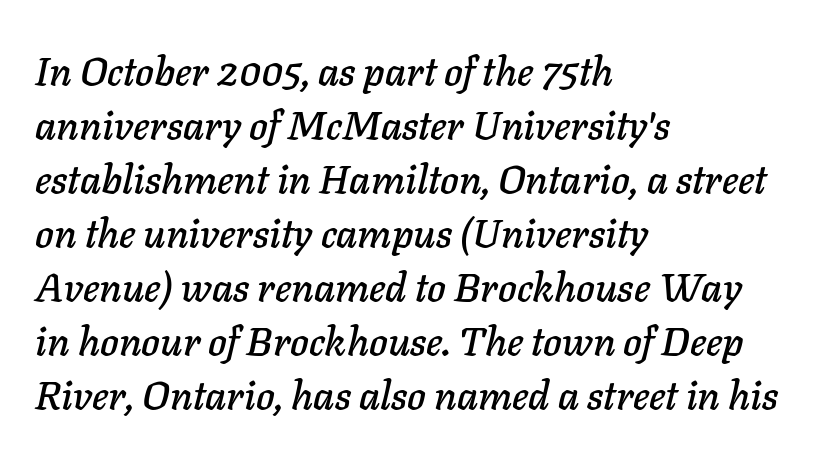
Q: Is the text italic (slanted)? A: Yes, it leans right by about 11 degrees.
Q: Is the text underlined? A: No.
Q: How is the paragraph aligned? A: Left-aligned.
Q: Is the spacing between letters normal or unusually wide? A: Normal.
Q: Is the spacing between lines tight, normal or loose? A: Normal.
Q: Width (condensed, normal, or wide)? A: Normal.
Q: Stroke contrast? A: Low.
Q: x-height? A: Medium.
Q: Monospaced? A: No.
